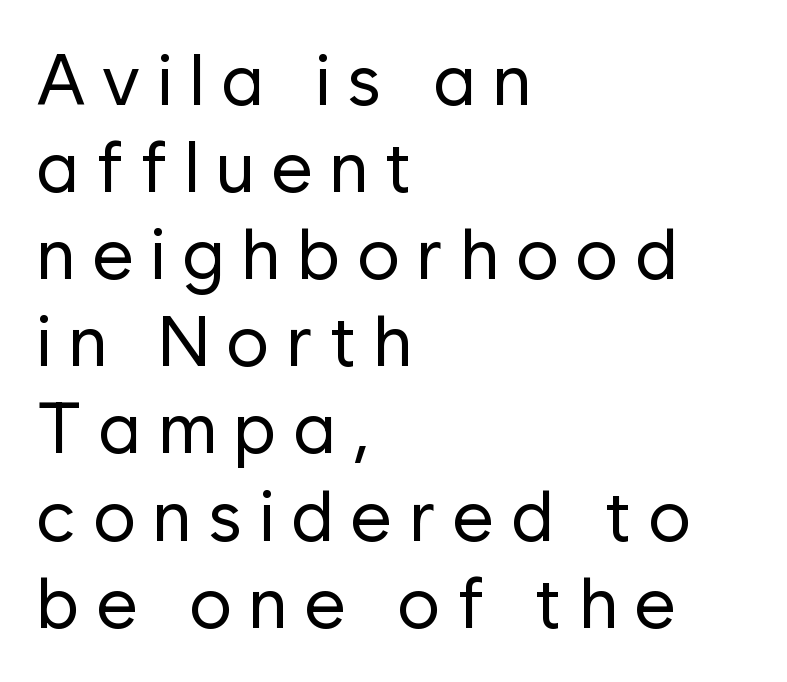
{"serif": "no", "italic": "no", "bold": "no", "weight": "regular", "width": "normal", "stroke_contrast": "low", "x_height": "medium", "monospaced": "no", "underline": "no", "align": "left", "line_spacing_ratio": 1.21, "letter_spacing": "wide", "letter_spacing_em": 0.23, "glyph_px": 72}
